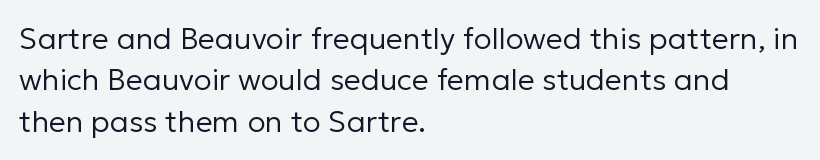
Q: Is the text bold? A: No.
Q: Is the text italic (slanted)? A: No, it is upright.
Q: Is the typeface a serif or a sans-serif typeface? A: Sans-serif.
Q: Is the text underlined? A: No.
Q: How is the paragraph aligned? A: Left-aligned.
Q: Is the spacing between letters normal or unusually wide? A: Normal.
Q: Is the spacing between lines tight, normal or loose? A: Normal.
Q: Width (condensed, normal, or wide)? A: Normal.
Q: Stroke contrast? A: Low.
Q: x-height? A: Medium.
Q: Monospaced? A: No.
